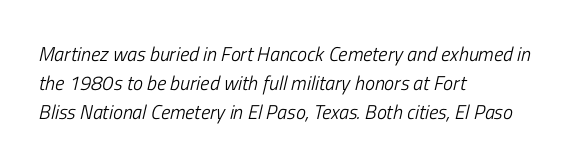
The image shows 20 px text type, italic (leaning right); set left-aligned, normal line spacing (1.46x), normal letter spacing, not underlined.
